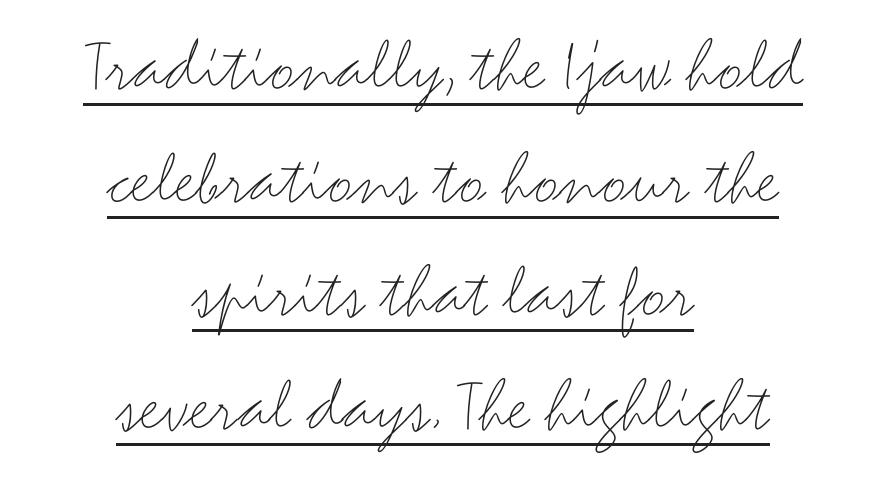
The image shows 77 px thin, wide sans-serif type; set centered, normal line spacing (1.47x), normal letter spacing, underlined; medium stroke contrast and a small x-height.
